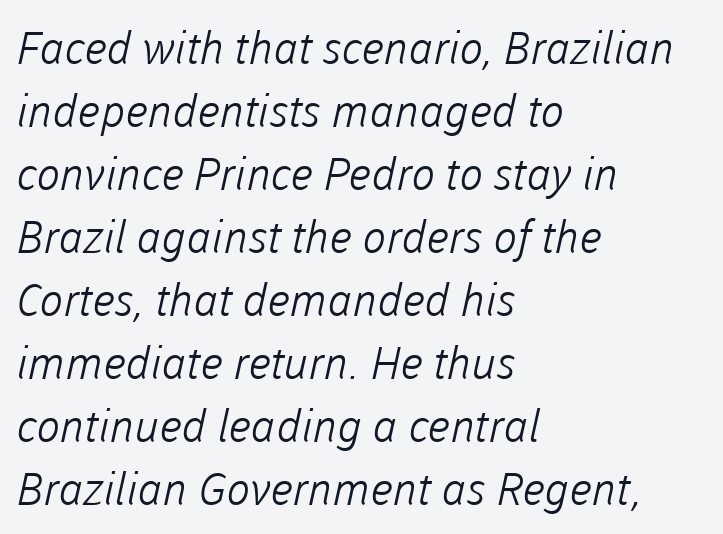
The image shows 45 px light sans-serif type; set left-aligned, normal line spacing (1.4x), normal letter spacing, not underlined; low stroke contrast and a medium x-height.
